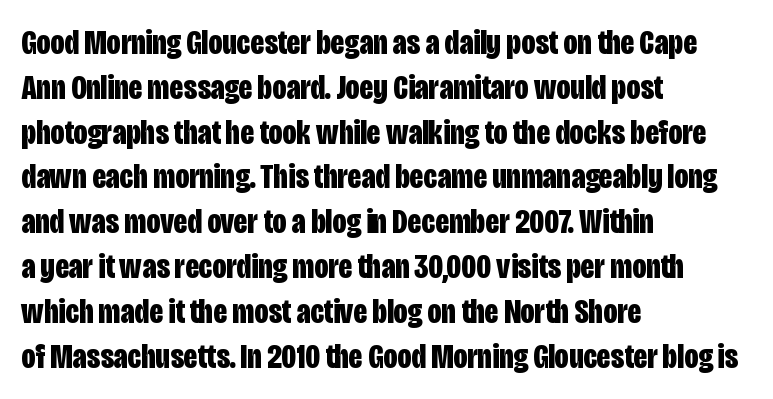
Summary of vertical rhythm: regular, with standard interline spacing. No italicization has been applied; the sample stays upright. This sample is left-justified, so line endings fall wherever the words run out. Type without underlining. Nothing unusual about the tracking: characters are spaced as the font intends. Character widths vary here, with narrow letters taking less room than wide ones.
